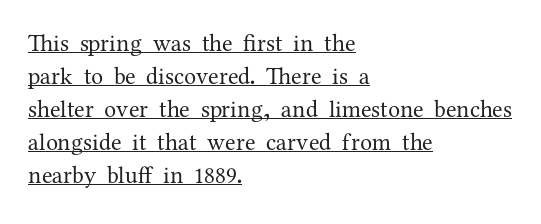
{"italic": "no", "bold": "no", "underline": "yes", "align": "left", "line_spacing": "normal", "line_spacing_ratio": 1.38, "letter_spacing": "normal", "letter_spacing_em": 0.0, "glyph_px": 24}
